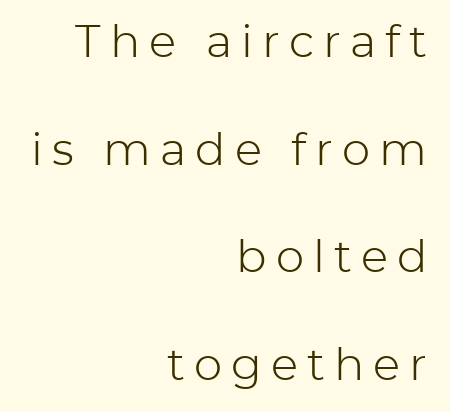
{"serif": "no", "italic": "no", "bold": "no", "weight": "light", "width": "normal", "stroke_contrast": "low", "x_height": "medium", "monospaced": "no", "underline": "no", "align": "right", "line_spacing": "loose", "line_spacing_ratio": 2.39, "letter_spacing": "wide", "letter_spacing_em": 0.2, "glyph_px": 45}
